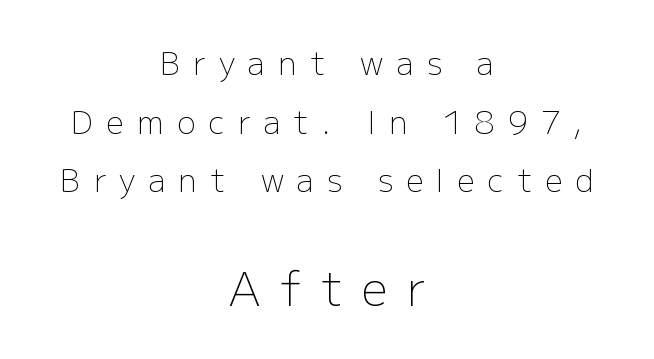
The image shows 46 px light sans-serif type, upright; set centered, line spacing 1.89x, unusually wide letter spacing (+0.43 em), not underlined; the second (bottom) block is 1.48x larger; low stroke contrast and a medium x-height.
